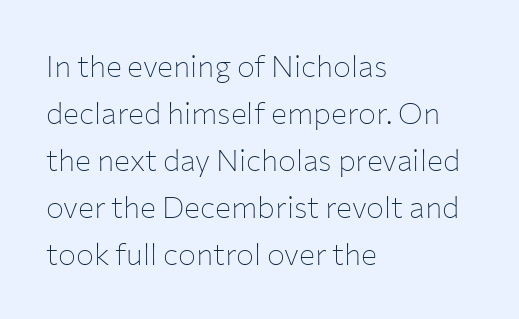
Q: Is the text bold? A: No.
Q: Is the text italic (slanted)? A: No, it is upright.
Q: Is the typeface a serif or a sans-serif typeface? A: Sans-serif.
Q: Is the text underlined? A: No.
Q: How is the paragraph aligned? A: Left-aligned.
Q: Is the spacing between letters normal or unusually wide? A: Normal.
Q: Is the spacing between lines tight, normal or loose? A: Normal.
Q: Width (condensed, normal, or wide)? A: Normal.
Q: Stroke contrast? A: Low.
Q: x-height? A: Medium.
Q: Monospaced? A: No.
